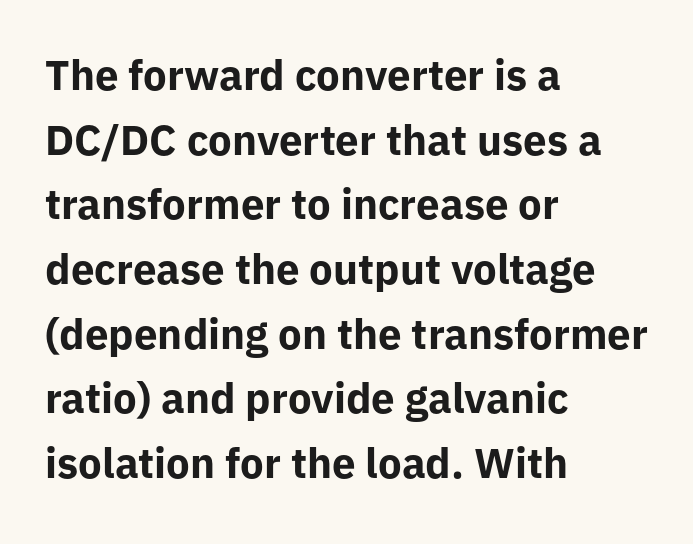
The image shows 42 px bold sans-serif type, upright; set left-aligned, normal line spacing (1.54x), normal letter spacing, not underlined; low stroke contrast and a medium x-height.
